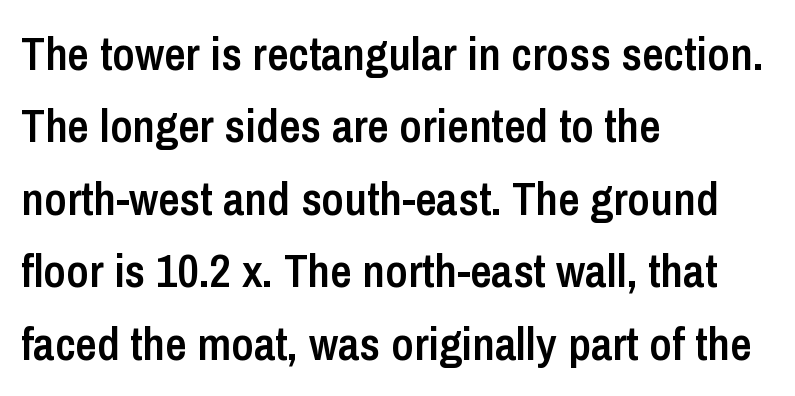
{"serif": "no", "italic": "no", "bold": "semi", "weight": "semibold", "width": "condensed", "stroke_contrast": "low", "x_height": "medium", "monospaced": "no", "underline": "no", "align": "left", "line_spacing": "normal", "line_spacing_ratio": 1.54, "letter_spacing": "normal", "letter_spacing_em": 0.0, "glyph_px": 47}
